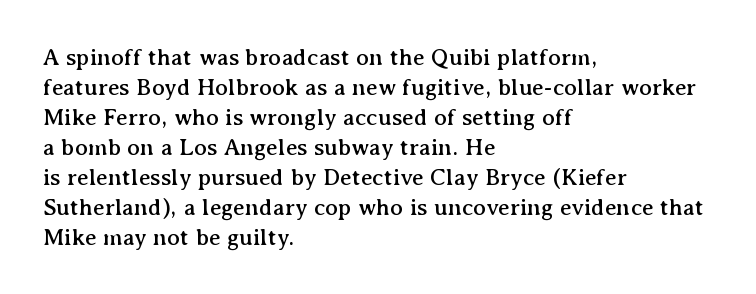
The image shows 24 px text type, upright; set left-aligned, normal line spacing (1.25x), normal letter spacing, not underlined.
